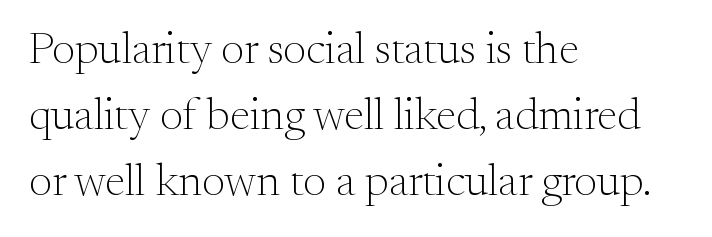
{"serif": "yes", "italic": "no", "bold": "no", "weight": "light", "width": "normal", "stroke_contrast": "medium", "x_height": "small", "monospaced": "no", "underline": "no", "align": "left", "line_spacing": "normal", "line_spacing_ratio": 1.47, "letter_spacing": "normal", "letter_spacing_em": 0.0, "glyph_px": 45}
